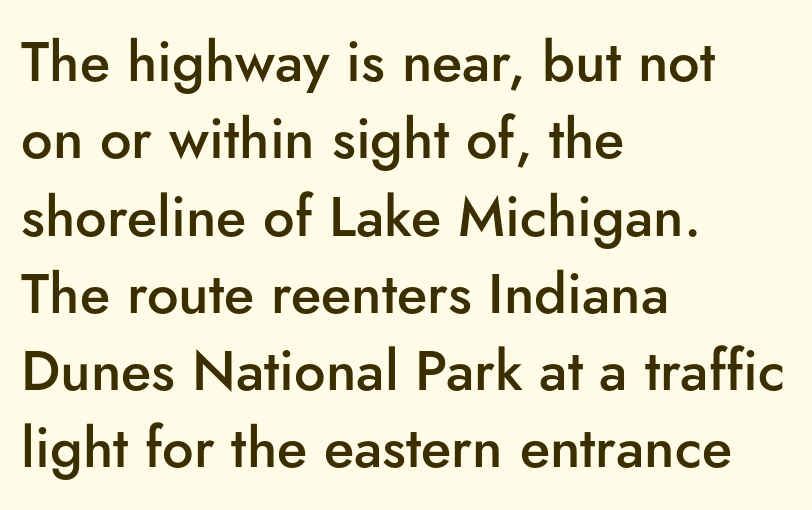
The passage shown is typed in a proportional face where columns would drift. A semibold gives these letters moderate extra thickness, short of bold. The lettering holds an erect, upright posture throughout. The passage shown is typeset with a sans-serif family. The string is rendered with underlining switched off.
